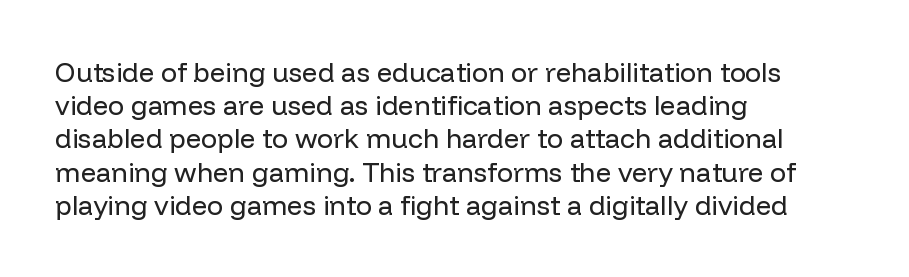
The zone under the glyphs is completely vacant. The passage is arranged the way most books set body copy — flush left. The type sits square on the baseline with zero lean. Weight: in the light-to-regular range. In terms of letterspacing, this is plain default setting.
